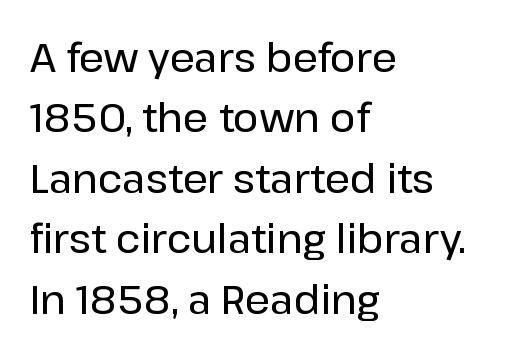
Q: Is the text italic (slanted)? A: No, it is upright.
Q: Is the typeface a serif or a sans-serif typeface? A: Sans-serif.
Q: Is the text underlined? A: No.
Q: How is the paragraph aligned? A: Left-aligned.
Q: Is the spacing between letters normal or unusually wide? A: Normal.
Q: Is the spacing between lines tight, normal or loose? A: Normal.
Q: Width (condensed, normal, or wide)? A: Normal.
Q: Stroke contrast? A: Low.
Q: x-height? A: Medium.
Q: Monospaced? A: No.
